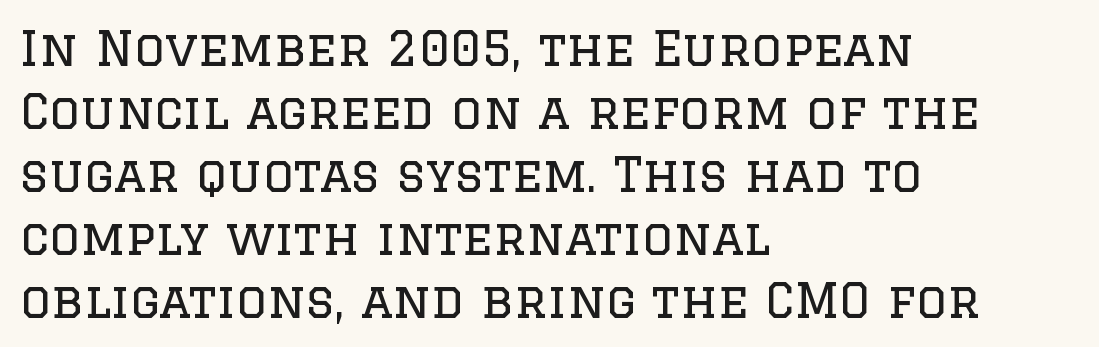
Q: Is the text bold? A: No.
Q: Is the text italic (slanted)? A: No, it is upright.
Q: Is the typeface a serif or a sans-serif typeface? A: Serif.
Q: Is the text underlined? A: No.
Q: How is the paragraph aligned? A: Left-aligned.
Q: Is the spacing between letters normal or unusually wide? A: Normal.
Q: Is the spacing between lines tight, normal or loose? A: Normal.
Q: Width (condensed, normal, or wide)? A: Normal.
Q: Stroke contrast? A: Low.
Q: x-height? A: Large.
Q: Monospaced? A: No.
